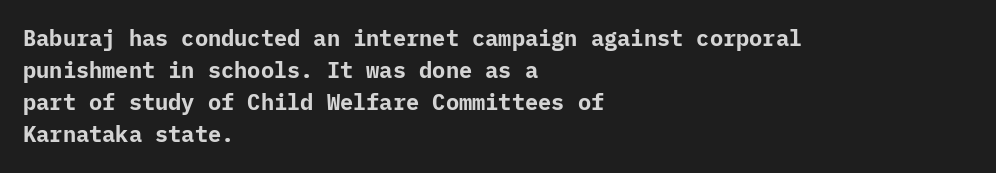
These lines were composed using upright roman letters. Bare-footed words on every line. The vertical gap from one line to the next is medium. Leftover space on each line is placed entirely after the last word. The line texture is even and compact thanks to regular tracking.
